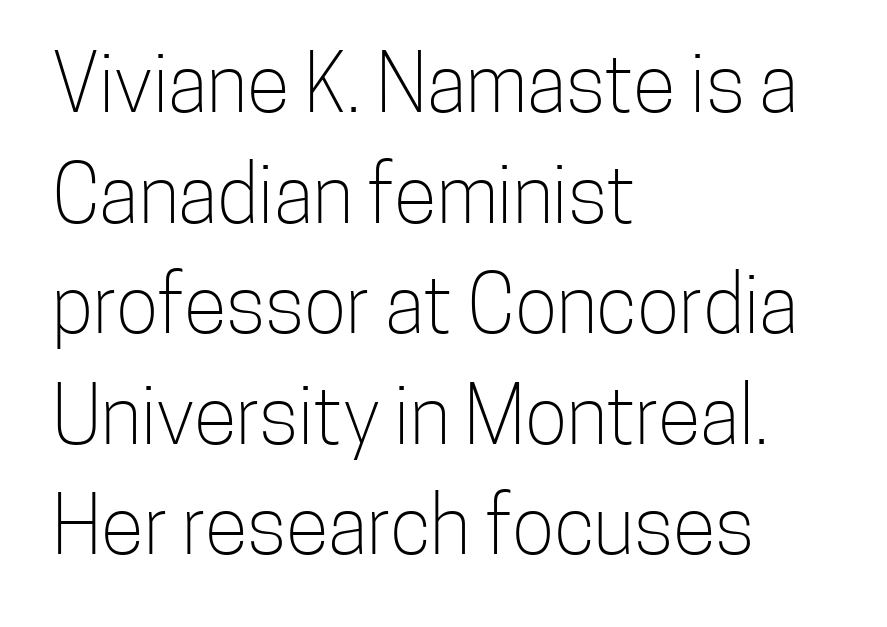
Q: Is the text bold? A: No.
Q: Is the text italic (slanted)? A: No, it is upright.
Q: Is the typeface a serif or a sans-serif typeface? A: Sans-serif.
Q: Is the text underlined? A: No.
Q: How is the paragraph aligned? A: Left-aligned.
Q: Is the spacing between letters normal or unusually wide? A: Normal.
Q: Is the spacing between lines tight, normal or loose? A: Normal.
Q: Width (condensed, normal, or wide)? A: Condensed.
Q: Stroke contrast? A: Low.
Q: x-height? A: Medium.
Q: Monospaced? A: No.
